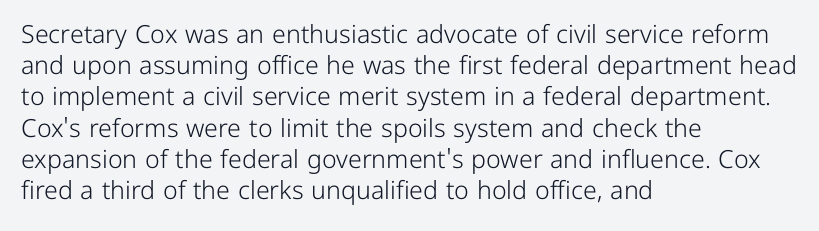
The image shows 25 px text type, upright; set left-aligned, normal line spacing (1.25x), normal letter spacing, not underlined.
